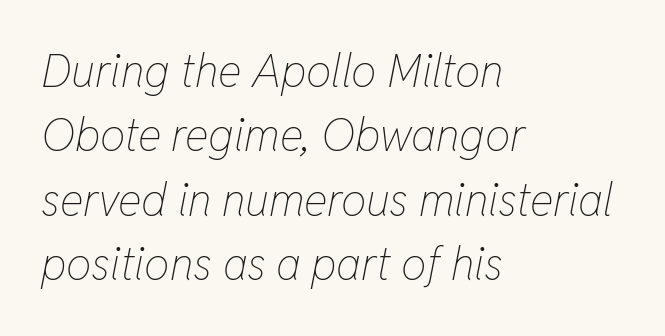
Q: Is the text bold? A: No.
Q: Is the text italic (slanted)? A: Yes, it leans right by about 11 degrees.
Q: Is the text underlined? A: No.
Q: How is the paragraph aligned? A: Left-aligned.
Q: Is the spacing between letters normal or unusually wide? A: Normal.
Q: Is the spacing between lines tight, normal or loose? A: Normal.
Q: Width (condensed, normal, or wide)? A: Condensed.
Q: Stroke contrast? A: Low.
Q: x-height? A: Medium.
Q: Monospaced? A: No.
